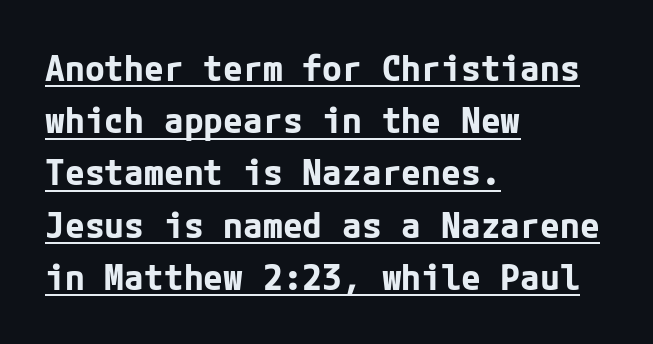
{"serif": "no", "italic": "no", "bold": "yes", "weight": "bold", "width": "normal", "stroke_contrast": "low", "x_height": "medium", "underline": "yes", "align": "left", "line_spacing": "normal", "line_spacing_ratio": 1.45, "letter_spacing": "normal", "letter_spacing_em": 0.0, "glyph_px": 36}
